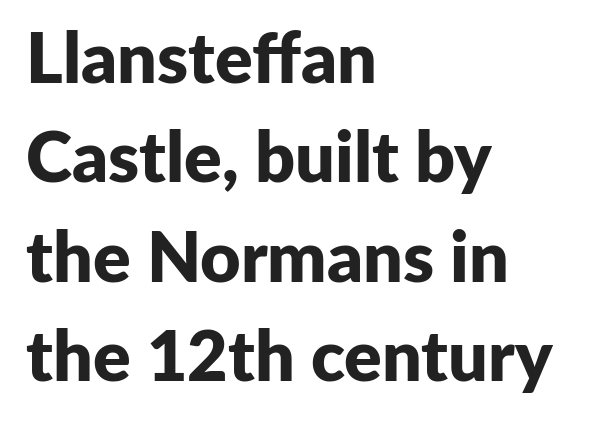
Q: Is the text bold? A: Yes.
Q: Is the text italic (slanted)? A: No, it is upright.
Q: Is the typeface a serif or a sans-serif typeface? A: Sans-serif.
Q: Is the text underlined? A: No.
Q: How is the paragraph aligned? A: Left-aligned.
Q: Is the spacing between letters normal or unusually wide? A: Normal.
Q: Is the spacing between lines tight, normal or loose? A: Normal.
Q: Width (condensed, normal, or wide)? A: Normal.
Q: Stroke contrast? A: Low.
Q: x-height? A: Medium.
Q: Monospaced? A: No.
